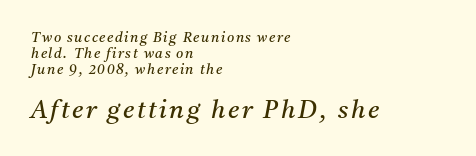
{"italic": "yes", "lean": "right", "slant_degrees": 11, "bold": "no", "underline": "no", "align": "left", "line_spacing": "tight", "line_spacing_ratio": 1.14, "larger_block": "second", "size_ratio": 1.79, "glyph_px": 25}
